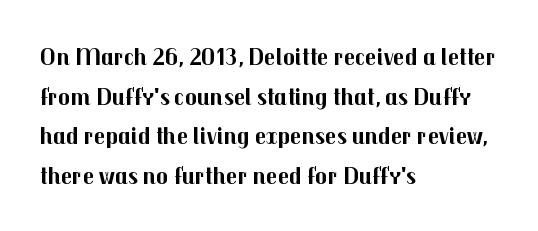
{"italic": "no", "bold": "yes", "underline": "no", "align": "left", "line_spacing": "normal", "line_spacing_ratio": 1.59, "letter_spacing": "normal", "letter_spacing_em": 0.0, "glyph_px": 25}
